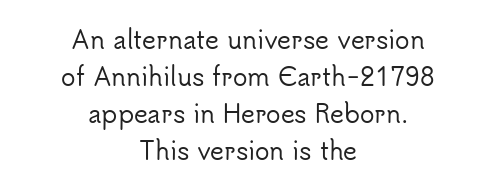
The image shows 24 px text type, upright; set centered, normal line spacing (1.54x), normal letter spacing, not underlined.
